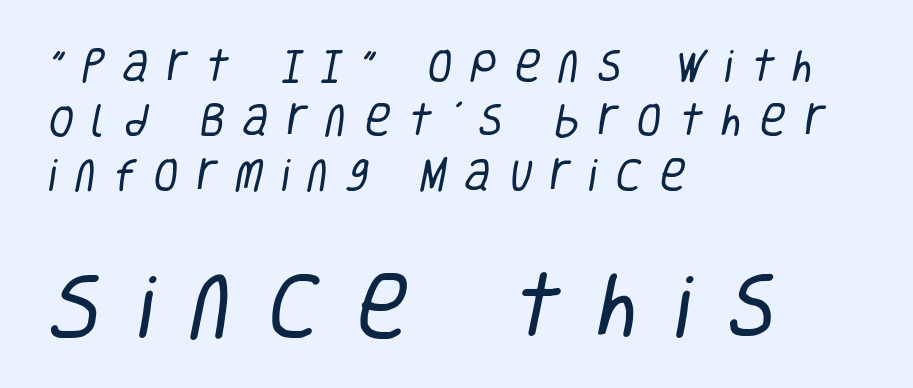
Q: Is the text bold? A: No.
Q: Is the typeface a serif or a sans-serif typeface? A: Sans-serif.
Q: Is the text underlined? A: No.
Q: How is the paragraph aligned? A: Left-aligned.
Q: Is the spacing between letters normal or unusually wide? A: Unusually wide.
Q: Is the spacing between lines tight, normal or loose? A: Normal.
Q: Which block of text is set in a larger size, the first (top) or the second (bottom)? A: The second (bottom) one.
Q: Width (condensed, normal, or wide)? A: Condensed.
Q: Stroke contrast? A: Low.
Q: x-height? A: Large.
Q: Monospaced? A: No.
